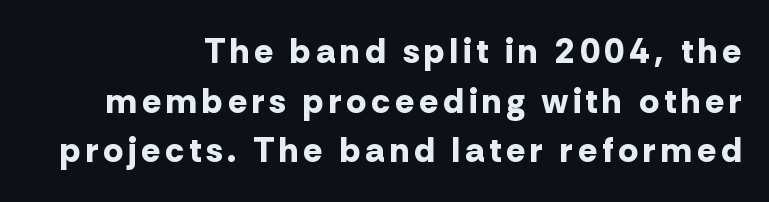
{"serif": "no", "italic": "no", "bold": "yes", "weight": "bold", "width": "normal", "stroke_contrast": "low", "x_height": "medium", "monospaced": "no", "underline": "no", "align": "right", "line_spacing": "normal", "line_spacing_ratio": 1.42, "glyph_px": 35}
